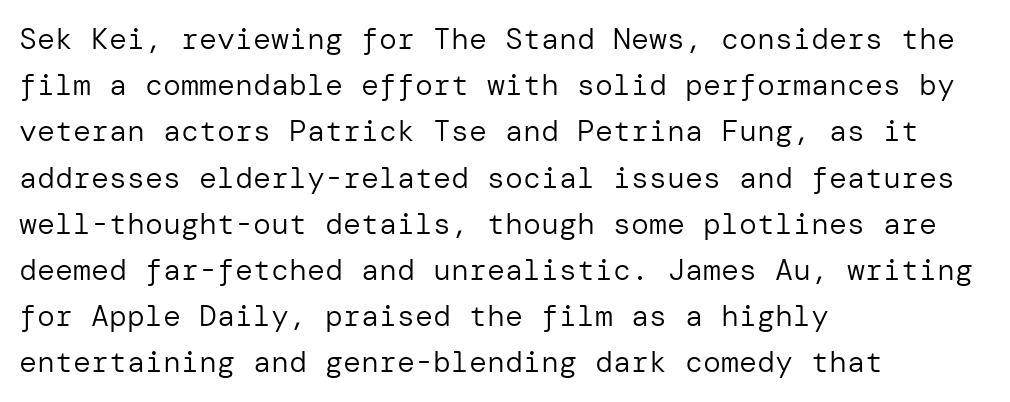
Examine the stroke ends and you'll find no serifs. A clean baseline with only descenders dipping below it. Does the lettering tilt? It doesn't — this is upright. Weight: in the light-to-regular range. Characters follow at the spacing the type designer built in. Layout note: lines flush left.
